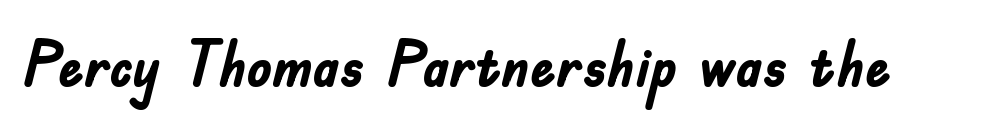
The image shows 64 px semibold, condensed sans-serif type; set normal letter spacing, not underlined; low stroke contrast and a small x-height.
